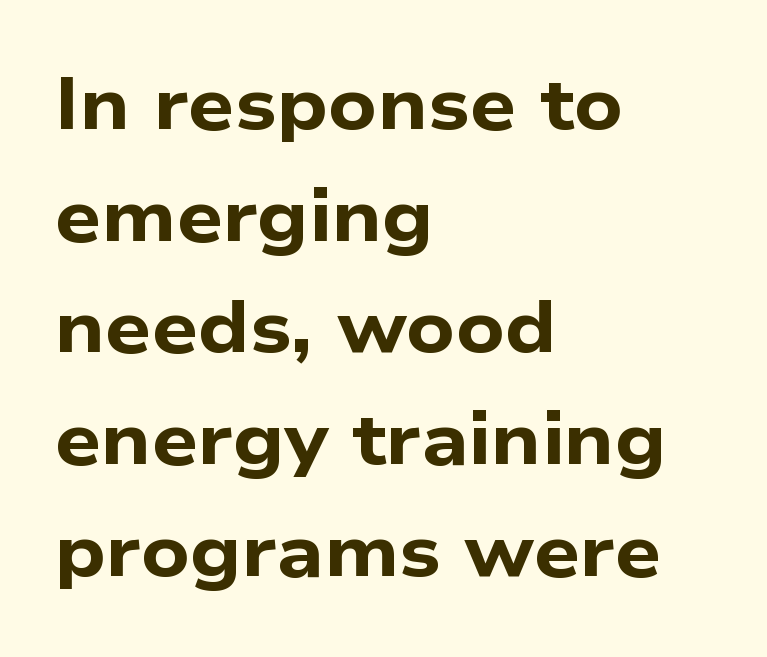
Letters rest on an invisible, unmarked baseline. Is this a fixed-width face? No — the glyphs have proportional, varying widths. Notice how descenders clear the ascenders below comfortably — that's standard leading. Teacher's note: observe the even left margin — that is flush-left alignment. A dark, heavy texture on the line: the type is bold. Compared with typical body copy, the letter spacing here is the same.
